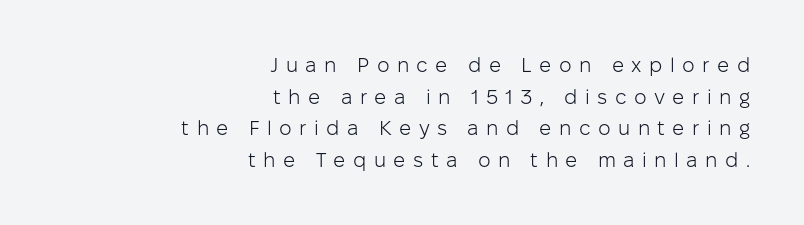
Q: Is the text bold? A: No.
Q: Is the text italic (slanted)? A: No, it is upright.
Q: Is the text underlined? A: No.
Q: How is the paragraph aligned? A: Right-aligned.
Q: Is the spacing between letters normal or unusually wide? A: Unusually wide.
Q: Is the spacing between lines tight, normal or loose? A: Normal.
